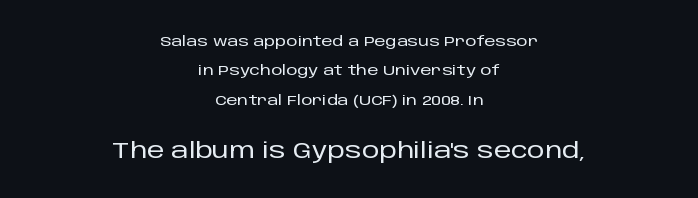
Q: Is the text italic (slanted)? A: No, it is upright.
Q: Is the text underlined? A: No.
Q: How is the paragraph aligned? A: Centered.
Q: Is the spacing between letters normal or unusually wide? A: Normal.
Q: Is the spacing between lines tight, normal or loose? A: Loose.
Q: Which block of text is set in a larger size, the first (top) or the second (bottom)? A: The second (bottom) one.
